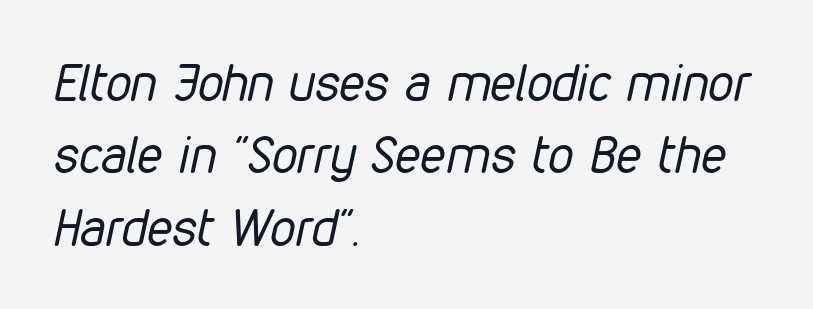
Letters rest on an invisible, unmarked baseline. Summary of vertical rhythm: regular, with standard interline spacing. The horizontal fit of the characters is conventional and even. These lines stack with their left ends in a neat column.
